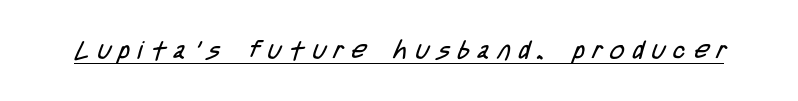
Q: Is the text bold? A: No.
Q: Is the text underlined? A: Yes.
Q: Is the spacing between letters normal or unusually wide? A: Unusually wide.
